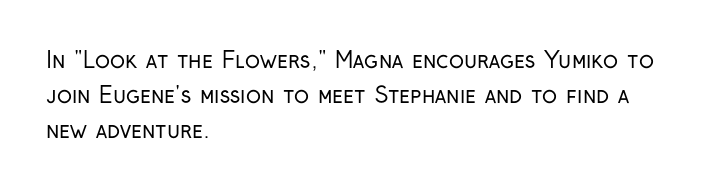
{"italic": "no", "bold": "no", "underline": "no", "align": "left", "line_spacing": "normal", "line_spacing_ratio": 1.59, "letter_spacing": "normal", "letter_spacing_em": 0.0, "glyph_px": 22}
